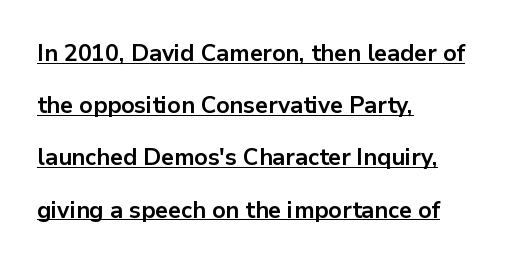
Do the letters lean? They stand straight. The lettering is marked with a stroke running underneath it. Standard letterfit; no display-style spreading of the glyphs. Heavy-handed strokes throughout: this text is bold.
